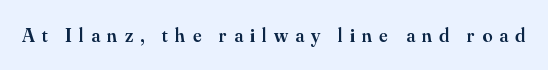
{"italic": "no", "bold": "semi", "underline": "no", "letter_spacing": "wide", "letter_spacing_em": 0.35, "glyph_px": 20}
